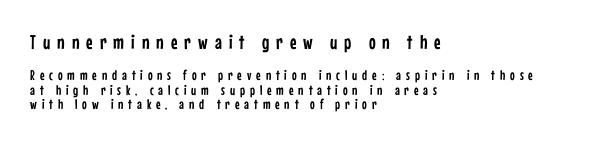
The image shows 20 px text type, upright; set left-aligned, tight line spacing (1.02x), unusually wide letter spacing (+0.35 em), not underlined; the first (top) block is 1.43x larger.
